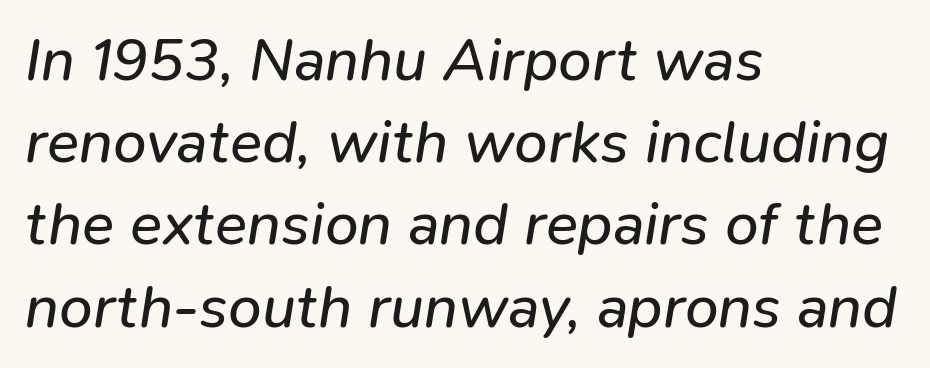
{"italic": "yes", "lean": "right", "slant_degrees": 9, "bold": "no", "weight": "regular", "width": "normal", "stroke_contrast": "low", "x_height": "medium", "monospaced": "no", "underline": "no", "align": "left", "line_spacing": "normal", "line_spacing_ratio": 1.37, "letter_spacing": "normal", "letter_spacing_em": 0.0, "glyph_px": 60}
